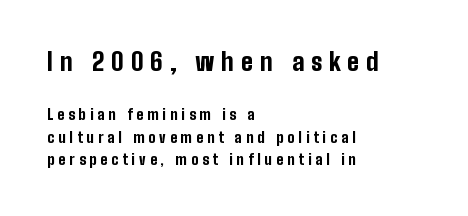
Q: Is the text bold? A: Yes.
Q: Is the text italic (slanted)? A: No, it is upright.
Q: Is the text underlined? A: No.
Q: How is the paragraph aligned? A: Left-aligned.
Q: Is the spacing between letters normal or unusually wide? A: Unusually wide.
Q: Is the spacing between lines tight, normal or loose? A: Normal.
Q: Which block of text is set in a larger size, the first (top) or the second (bottom)? A: The first (top) one.
